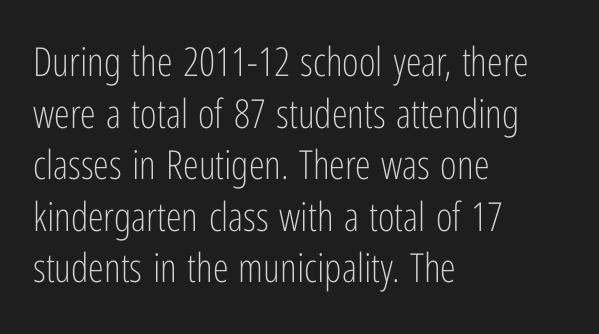
The image shows 40 px light, condensed sans-serif type, upright; set left-aligned, normal line spacing (1.29x), normal letter spacing, not underlined; low stroke contrast and a medium x-height.
